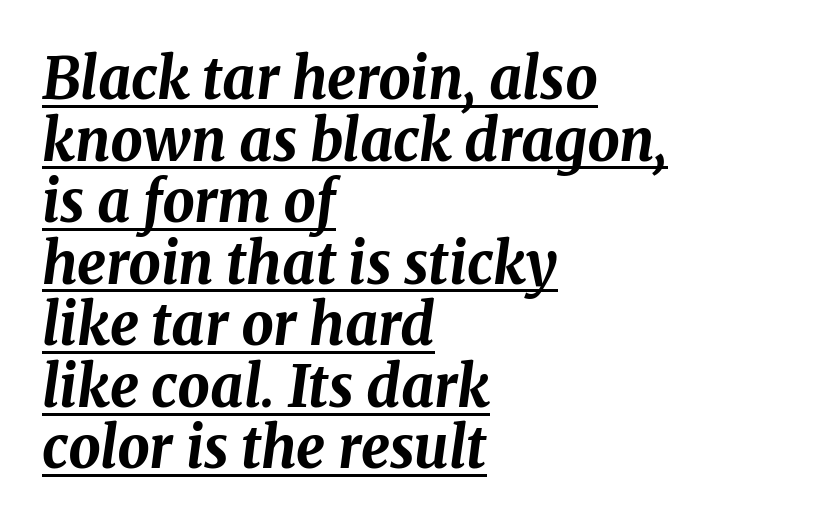
All the whitespace from short lines collects on the right. Designer's note — italics engaged. Strong, thick strokes mark this as bold type. What decoration does the sample have? An underline.
